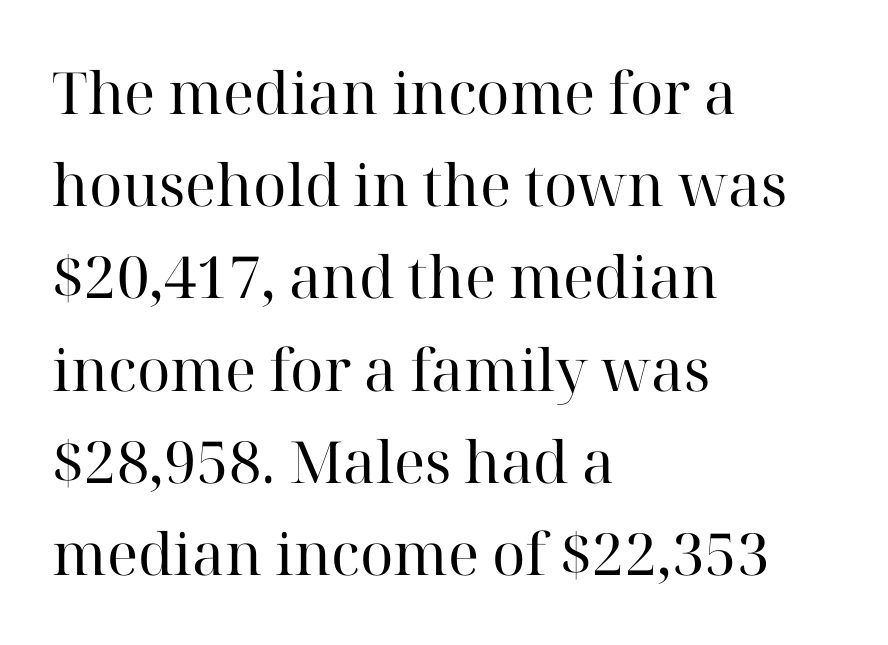
Character widths vary here, with narrow letters taking less room than wide ones. The passage shown stacks its lines at a standard gap. Letters rest on an invisible, unmarked baseline. Is the block centered? No — it sits flush against the left margin.
